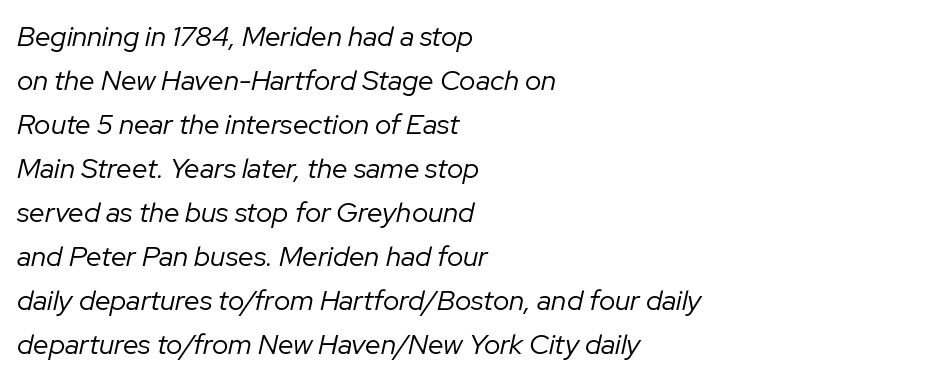
Q: Is the text bold? A: No.
Q: Is the text italic (slanted)? A: Yes, it leans right by about 12 degrees.
Q: Is the text underlined? A: No.
Q: How is the paragraph aligned? A: Left-aligned.
Q: Is the spacing between letters normal or unusually wide? A: Normal.
Q: Is the spacing between lines tight, normal or loose? A: Normal.
Q: Width (condensed, normal, or wide)? A: Normal.
Q: Stroke contrast? A: Low.
Q: x-height? A: Medium.
Q: Monospaced? A: No.
